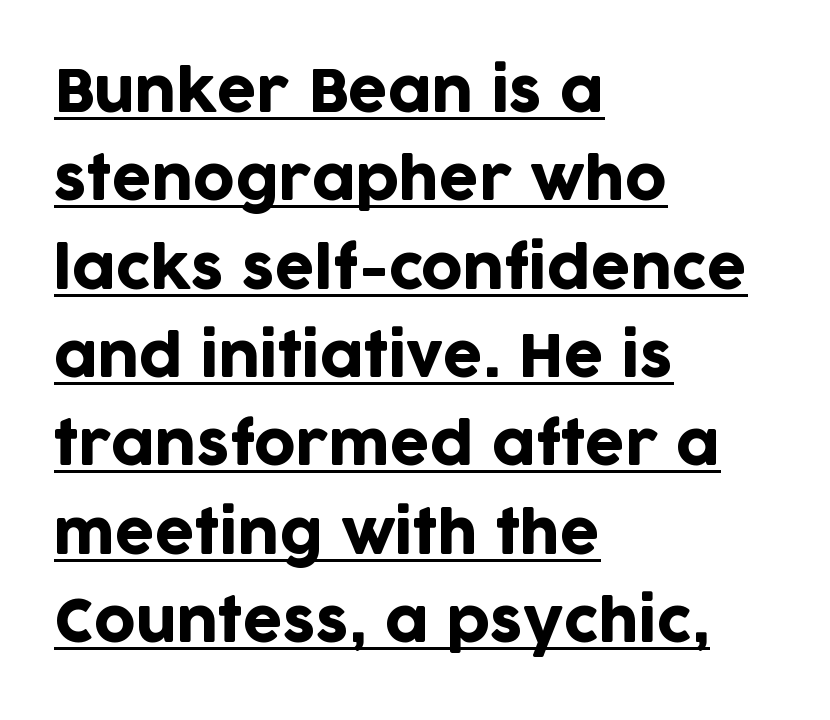
Q: Is the text italic (slanted)? A: No, it is upright.
Q: Is the typeface a serif or a sans-serif typeface? A: Sans-serif.
Q: Is the text underlined? A: Yes.
Q: How is the paragraph aligned? A: Left-aligned.
Q: Is the spacing between letters normal or unusually wide? A: Normal.
Q: Is the spacing between lines tight, normal or loose? A: Normal.
Q: Width (condensed, normal, or wide)? A: Normal.
Q: Stroke contrast? A: Low.
Q: x-height? A: Large.
Q: Monospaced? A: No.
